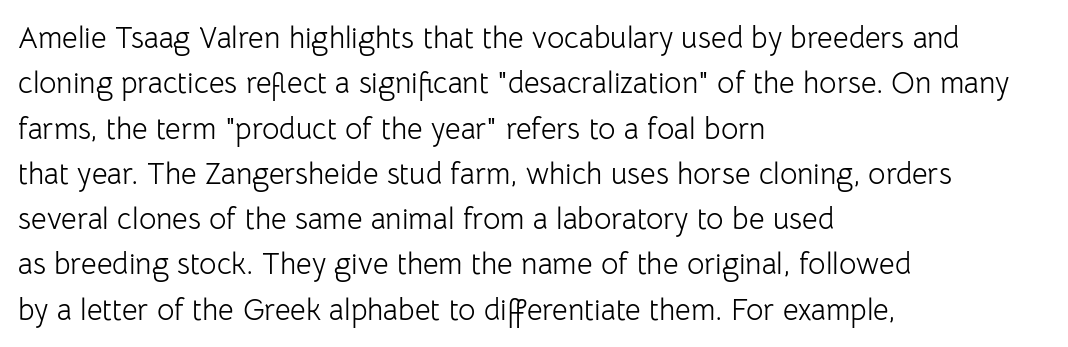
{"serif": "no", "italic": "no", "bold": "no", "weight": "light", "width": "normal", "stroke_contrast": "low", "x_height": "medium", "monospaced": "no", "underline": "no", "align": "left", "line_spacing": "normal", "line_spacing_ratio": 1.51, "letter_spacing": "normal", "letter_spacing_em": 0.0, "glyph_px": 30}
